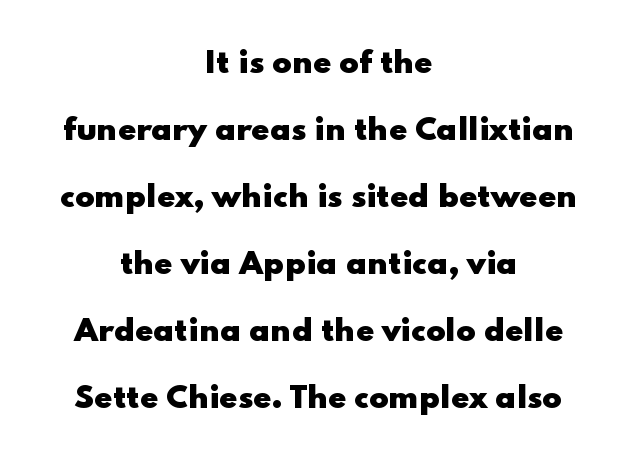
The image shows 29 px heavy, wide sans-serif type, upright; set centered, loose line spacing (2.31x), normal letter spacing, not underlined; low stroke contrast and a small x-height.
